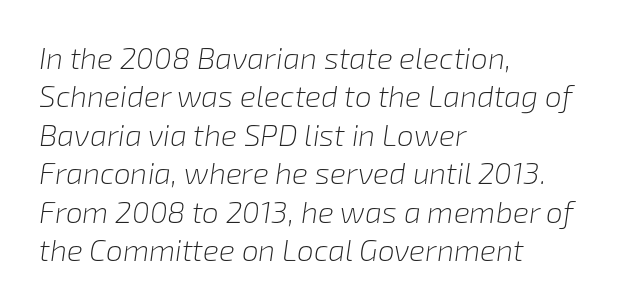
Q: Is the text bold? A: No.
Q: Is the text italic (slanted)? A: Yes, it leans right by about 8 degrees.
Q: Is the text underlined? A: No.
Q: How is the paragraph aligned? A: Left-aligned.
Q: Is the spacing between letters normal or unusually wide? A: Normal.
Q: Is the spacing between lines tight, normal or loose? A: Normal.
Q: Width (condensed, normal, or wide)? A: Normal.
Q: Stroke contrast? A: Low.
Q: x-height? A: Medium.
Q: Monospaced? A: No.
